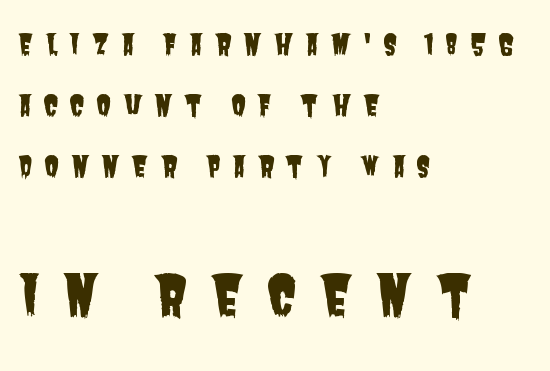
{"serif": "no", "width": "condensed", "stroke_contrast": "low", "x_height": "large", "monospaced": "no", "underline": "no", "align": "left", "line_spacing": "loose", "line_spacing_ratio": 2.17, "letter_spacing": "wide", "letter_spacing_em": 0.41, "larger_block": "second", "size_ratio": 1.96, "glyph_px": 55}
